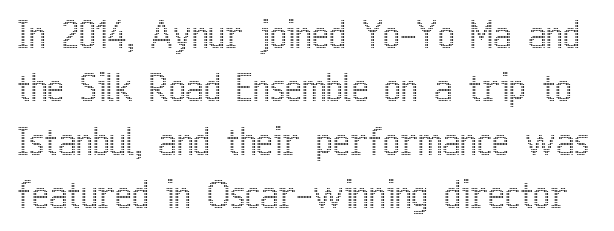
The image shows 36 px condensed type, upright; set normal line spacing (1.48x), normal letter spacing, not underlined; a medium x-height.
